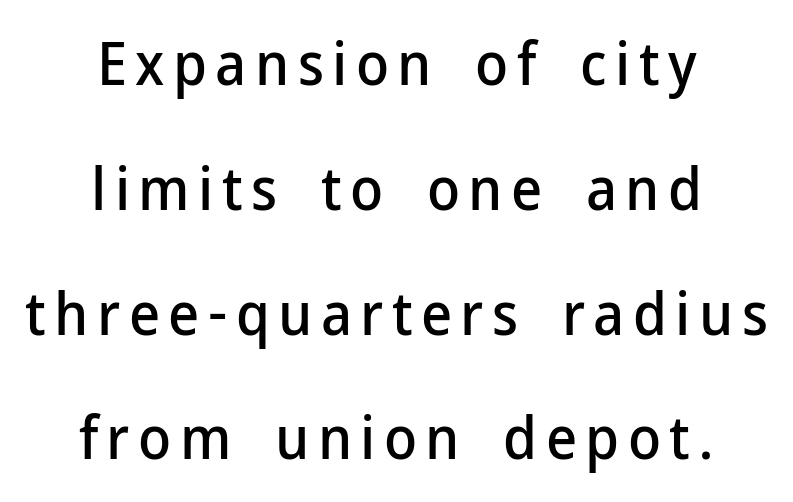
The image shows 60 px sans-serif type, upright; set centered, loose line spacing (2.08x), not underlined; low stroke contrast and a medium x-height.
